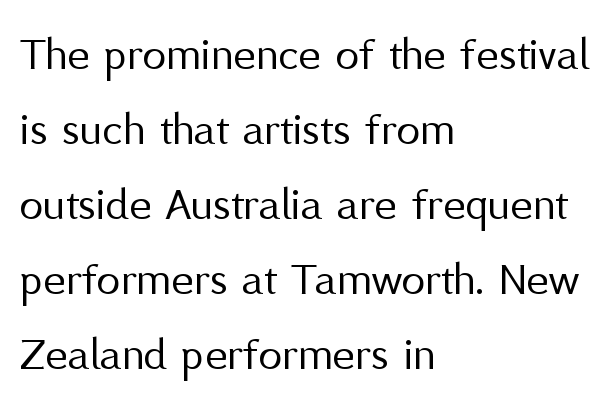
{"serif": "no", "italic": "no", "bold": "no", "weight": "regular", "width": "normal", "stroke_contrast": "medium", "x_height": "medium", "monospaced": "no", "underline": "no", "align": "left", "line_spacing": "normal", "line_spacing_ratio": 1.56, "letter_spacing": "normal", "letter_spacing_em": 0.0, "glyph_px": 48}
